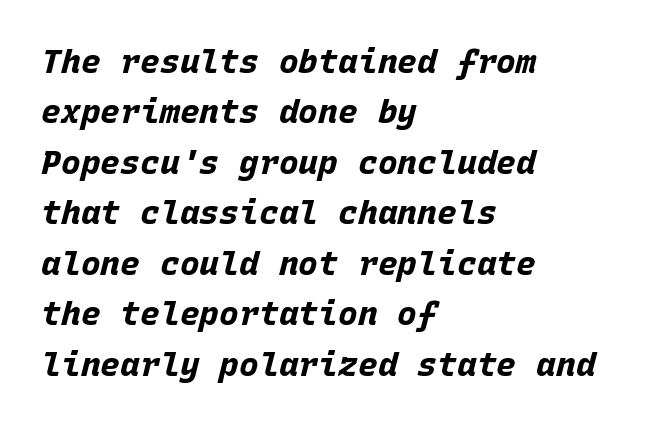
The image shows 33 px bold type, italic (leaning right), monospaced; set left-aligned, normal line spacing (1.53x), normal letter spacing, not underlined; low stroke contrast and a large x-height.
